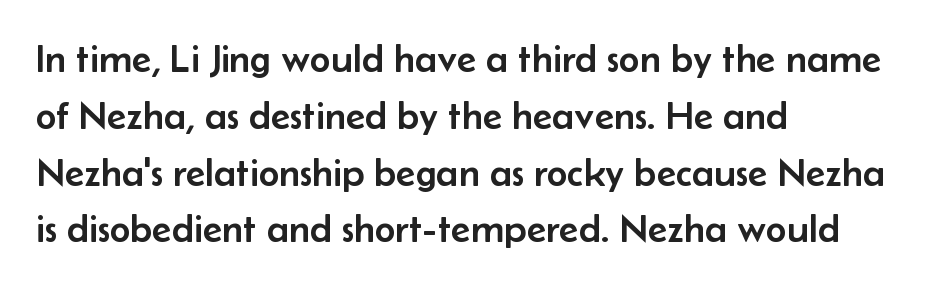
Q: Is the text italic (slanted)? A: No, it is upright.
Q: Is the typeface a serif or a sans-serif typeface? A: Sans-serif.
Q: Is the text underlined? A: No.
Q: How is the paragraph aligned? A: Left-aligned.
Q: Is the spacing between letters normal or unusually wide? A: Normal.
Q: Is the spacing between lines tight, normal or loose? A: Normal.
Q: Width (condensed, normal, or wide)? A: Normal.
Q: Stroke contrast? A: Low.
Q: x-height? A: Small.
Q: Monospaced? A: No.
